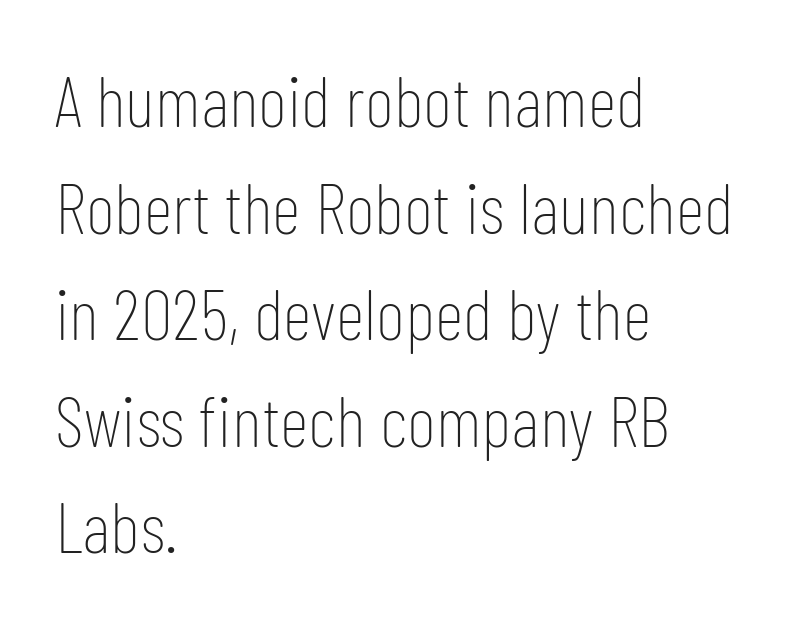
The image shows 72 px thin, condensed sans-serif type, upright; set left-aligned, normal line spacing (1.48x), normal letter spacing, not underlined; low stroke contrast and a medium x-height.
